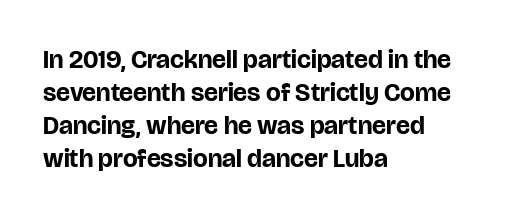
Q: Is the text bold? A: Yes.
Q: Is the text italic (slanted)? A: No, it is upright.
Q: Is the text underlined? A: No.
Q: How is the paragraph aligned? A: Left-aligned.
Q: Is the spacing between letters normal or unusually wide? A: Normal.
Q: Is the spacing between lines tight, normal or loose? A: Normal.
